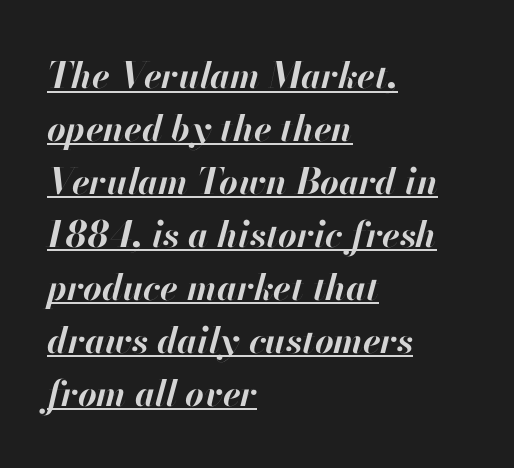
The image shows 36 px bold type, italic (leaning right); set left-aligned, normal line spacing (1.47x), normal letter spacing, underlined; high stroke contrast and a small x-height.
